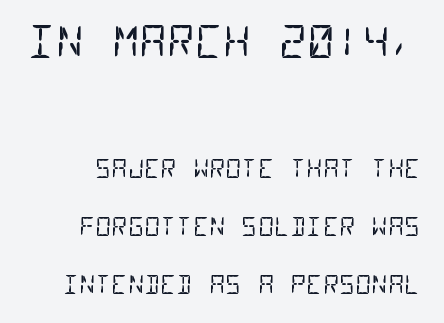
Q: Is the text bold? A: No.
Q: Is the typeface a serif or a sans-serif typeface? A: Sans-serif.
Q: Is the text underlined? A: No.
Q: Is the spacing between letters normal or unusually wide? A: Normal.
Q: Is the spacing between lines tight, normal or loose? A: Loose.
Q: Which block of text is set in a larger size, the first (top) or the second (bottom)? A: The first (top) one.
Q: Width (condensed, normal, or wide)? A: Condensed.
Q: Stroke contrast? A: Low.
Q: x-height? A: Large.
Q: Monospaced? A: Yes.
